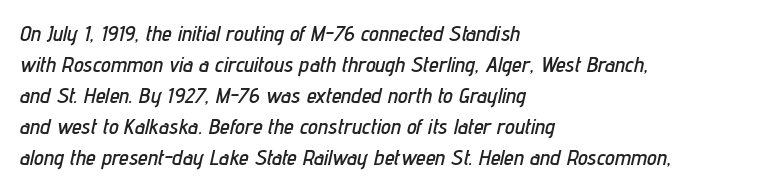
Q: Is the text italic (slanted)? A: Yes, it leans right by about 12 degrees.
Q: Is the text underlined? A: No.
Q: How is the paragraph aligned? A: Left-aligned.
Q: Is the spacing between letters normal or unusually wide? A: Normal.
Q: Is the spacing between lines tight, normal or loose? A: Normal.
